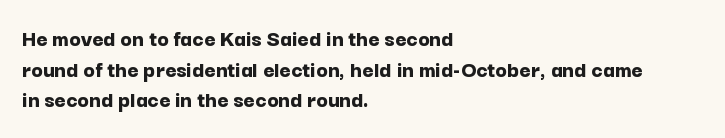
Summary of weight: heavy, a full bold. Tracking value appears to be zero — textbook default spacing. No italicization has been applied; the sample stays upright. The words here are not underlined. A normal amount of white space separates one row of letters from the next.
